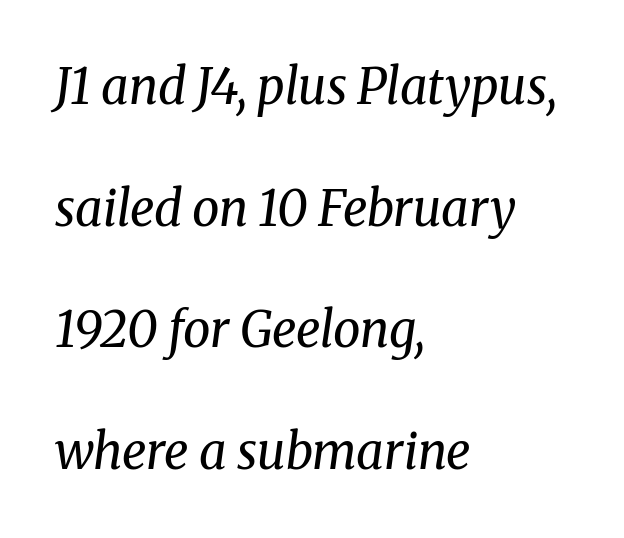
{"serif": "yes", "italic": "yes", "lean": "right", "slant_degrees": 8, "bold": "no", "weight": "regular", "width": "normal", "stroke_contrast": "medium", "x_height": "medium", "monospaced": "no", "underline": "no", "align": "left", "line_spacing": "loose", "line_spacing_ratio": 2.48, "letter_spacing": "normal", "letter_spacing_em": 0.0, "glyph_px": 49}
